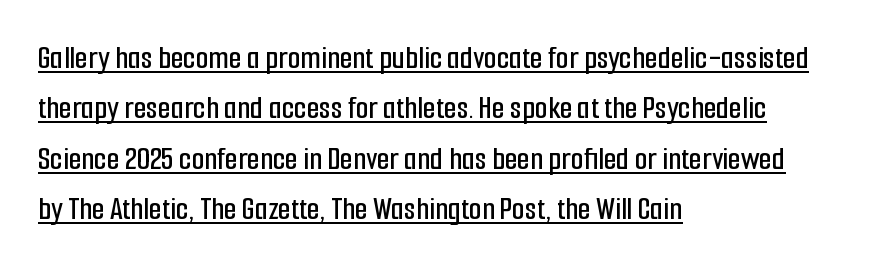
Grotesque or geometric, the face here clearly has no serifs. There is no visible air inserted between adjacent glyphs. Is there an underline? Yes — a line sits under the letters. Nope, not italic — everything's standing straight. The typesetter chose a ragged-right arrangement here. Notice how descenders clear the ascenders below comfortably — that's standard leading.
